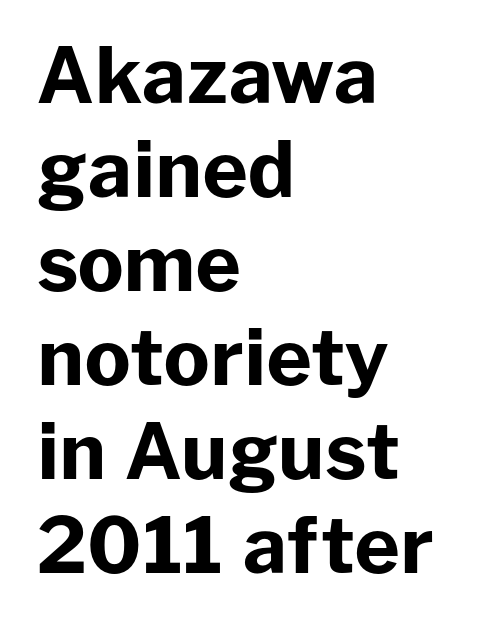
Plenty of ink on the page — the face is bold. A typesetter would label this face a sans. Tall strokes in this sample are plumb rather than angled. Descenders are the only things crossing below the line. Layout note: lines flush left.
